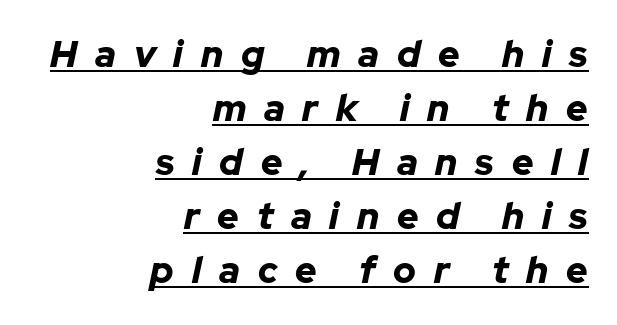
The image shows 37 px bold type, italic (leaning right); set right-aligned, normal line spacing (1.46x), unusually wide letter spacing (+0.48 em), underlined; low stroke contrast and a medium x-height.
